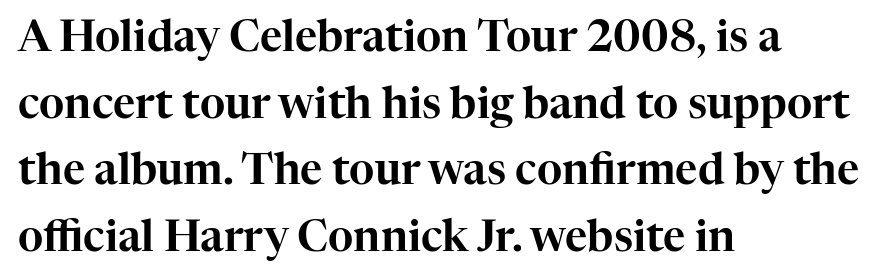
Q: Is the text italic (slanted)? A: No, it is upright.
Q: Is the typeface a serif or a sans-serif typeface? A: Serif.
Q: Is the text underlined? A: No.
Q: How is the paragraph aligned? A: Left-aligned.
Q: Is the spacing between letters normal or unusually wide? A: Normal.
Q: Is the spacing between lines tight, normal or loose? A: Normal.
Q: Width (condensed, normal, or wide)? A: Normal.
Q: Stroke contrast? A: High.
Q: x-height? A: Medium.
Q: Monospaced? A: No.
